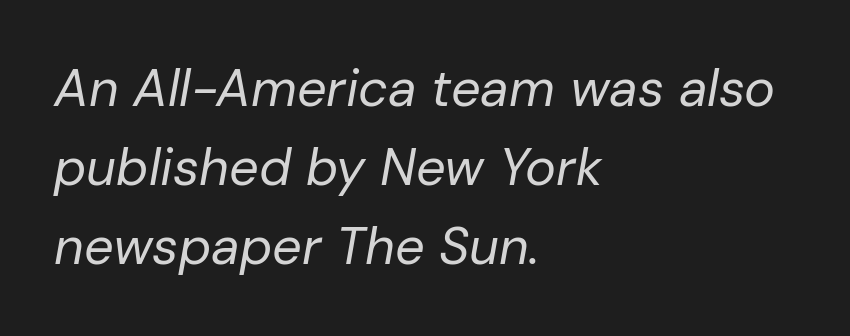
{"italic": "yes", "lean": "right", "slant_degrees": 10, "bold": "no", "weight": "regular", "width": "normal", "stroke_contrast": "low", "x_height": "medium", "monospaced": "no", "underline": "no", "align": "left", "line_spacing": "normal", "line_spacing_ratio": 1.52, "letter_spacing": "normal", "letter_spacing_em": 0.0, "glyph_px": 52}
